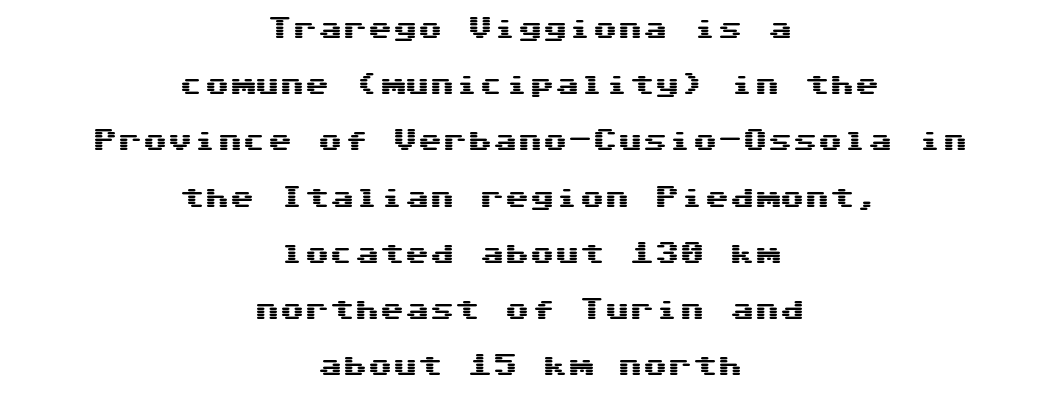
Q: Is the text italic (slanted)? A: No, it is upright.
Q: Is the text underlined? A: No.
Q: How is the paragraph aligned? A: Centered.
Q: Is the spacing between letters normal or unusually wide? A: Normal.
Q: Is the spacing between lines tight, normal or loose? A: Loose.
